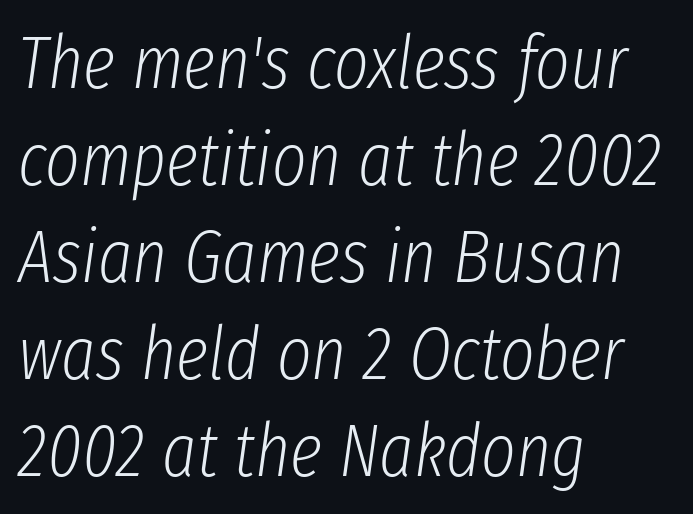
Q: Is the text bold? A: No.
Q: Is the text italic (slanted)? A: Yes, it leans right by about 8 degrees.
Q: Is the text underlined? A: No.
Q: How is the paragraph aligned? A: Left-aligned.
Q: Is the spacing between letters normal or unusually wide? A: Normal.
Q: Is the spacing between lines tight, normal or loose? A: Normal.
Q: Width (condensed, normal, or wide)? A: Condensed.
Q: Stroke contrast? A: Low.
Q: x-height? A: Medium.
Q: Monospaced? A: No.
